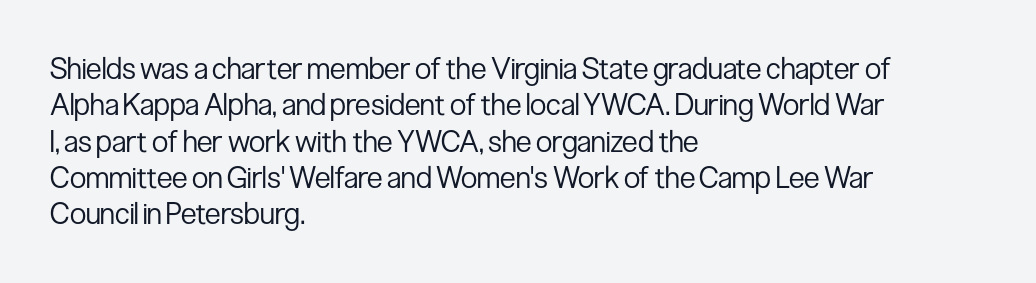
{"serif": "no", "italic": "no", "bold": "no", "weight": "regular", "width": "condensed", "stroke_contrast": "low", "x_height": "medium", "monospaced": "no", "underline": "no", "align": "left", "line_spacing_ratio": 1.21, "letter_spacing": "normal", "letter_spacing_em": 0.0, "glyph_px": 30}
